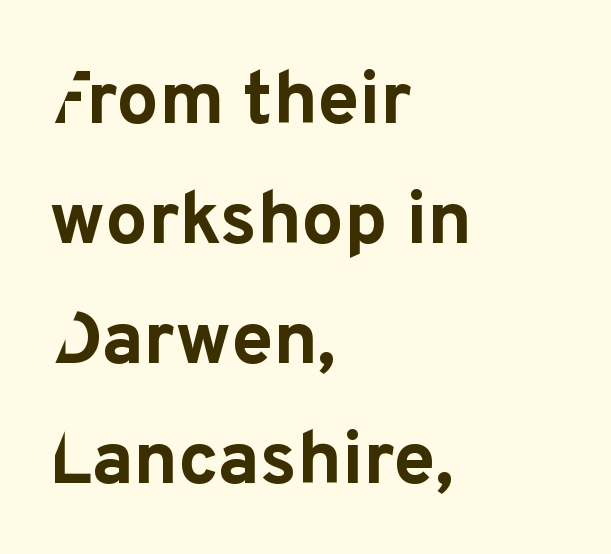
The image shows 75 px bold sans-serif type, upright; set left-aligned, normal line spacing (1.6x), normal letter spacing, not underlined; low stroke contrast and a medium x-height.
